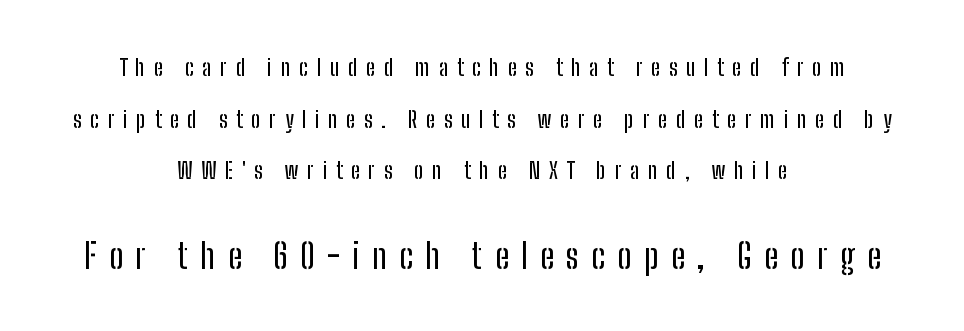
Q: Is the text italic (slanted)? A: No, it is upright.
Q: Is the typeface a serif or a sans-serif typeface? A: Sans-serif.
Q: Is the text underlined? A: No.
Q: How is the paragraph aligned? A: Centered.
Q: Is the spacing between letters normal or unusually wide? A: Unusually wide.
Q: Is the spacing between lines tight, normal or loose? A: Loose.
Q: Which block of text is set in a larger size, the first (top) or the second (bottom)? A: The second (bottom) one.
Q: Width (condensed, normal, or wide)? A: Condensed.
Q: Stroke contrast? A: Low.
Q: x-height? A: Medium.
Q: Monospaced? A: No.
